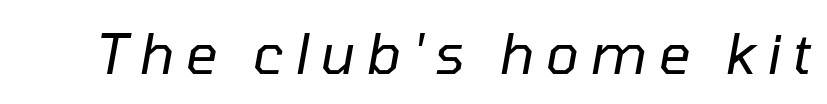
The type is letterspaced generously, with wide tracking. A typesetter would mark this as italic. Stroke thickness stays within the range of a standard reading face or lighter. This sample has the flowing, uneven cadence of proportional lettering.
